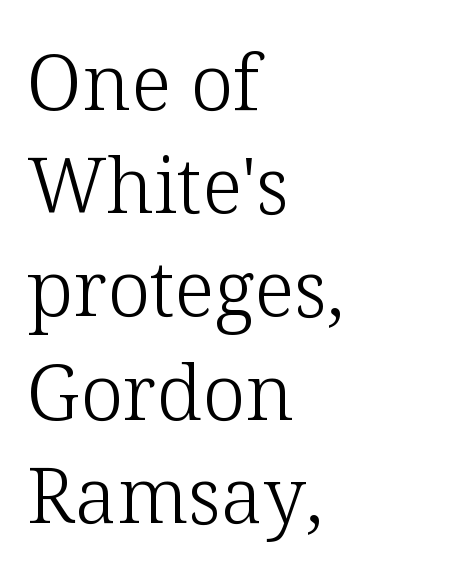
Q: Is the text bold? A: No.
Q: Is the text italic (slanted)? A: No, it is upright.
Q: Is the typeface a serif or a sans-serif typeface? A: Serif.
Q: Is the text underlined? A: No.
Q: How is the paragraph aligned? A: Left-aligned.
Q: Is the spacing between letters normal or unusually wide? A: Normal.
Q: Is the spacing between lines tight, normal or loose? A: Normal.
Q: Width (condensed, normal, or wide)? A: Normal.
Q: Stroke contrast? A: Low.
Q: x-height? A: Medium.
Q: Monospaced? A: No.
